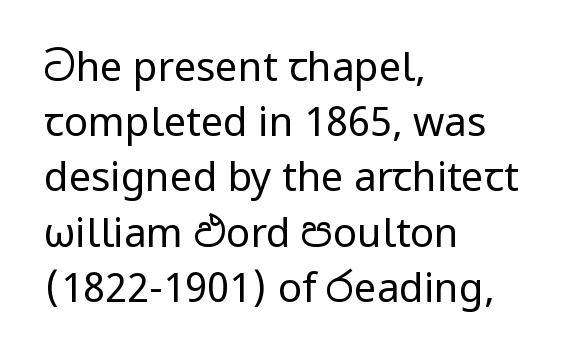
On a weight scale, this lands at 450 or below. Examine the stroke ends and you'll find no serifs. These lines are rendered in a variable-pitch font. Underline: absent.
